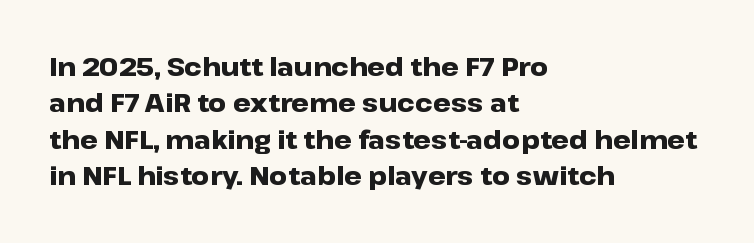
The image shows 25 px bold type, upright; set left-aligned, normal line spacing (1.46x), normal letter spacing, not underlined.
